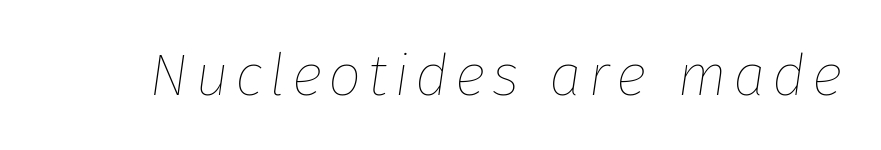
The image shows 59 px thin type, italic (leaning right); set not underlined; low stroke contrast and a medium x-height.
